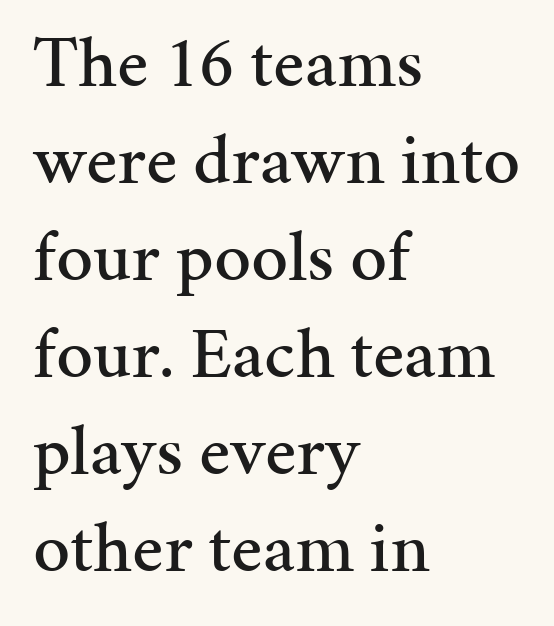
Q: Is the text italic (slanted)? A: No, it is upright.
Q: Is the typeface a serif or a sans-serif typeface? A: Serif.
Q: Is the text underlined? A: No.
Q: How is the paragraph aligned? A: Left-aligned.
Q: Is the spacing between letters normal or unusually wide? A: Normal.
Q: Is the spacing between lines tight, normal or loose? A: Normal.
Q: Width (condensed, normal, or wide)? A: Normal.
Q: Stroke contrast? A: Medium.
Q: x-height? A: Medium.
Q: Monospaced? A: No.
